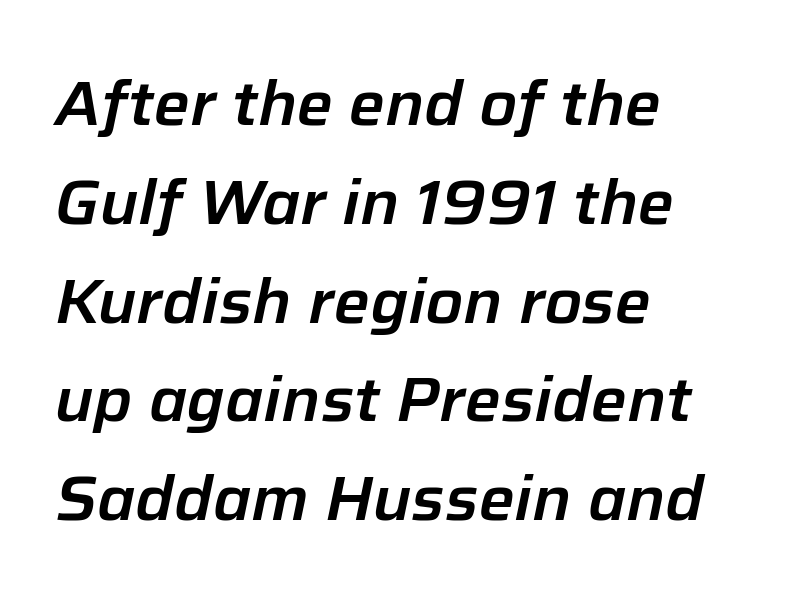
Q: Is the text italic (slanted)? A: Yes, it leans right by about 12 degrees.
Q: Is the text underlined? A: No.
Q: How is the paragraph aligned? A: Left-aligned.
Q: Is the spacing between letters normal or unusually wide? A: Normal.
Q: Is the spacing between lines tight, normal or loose? A: Normal.
Q: Width (condensed, normal, or wide)? A: Normal.
Q: Stroke contrast? A: Low.
Q: x-height? A: Medium.
Q: Monospaced? A: No.
